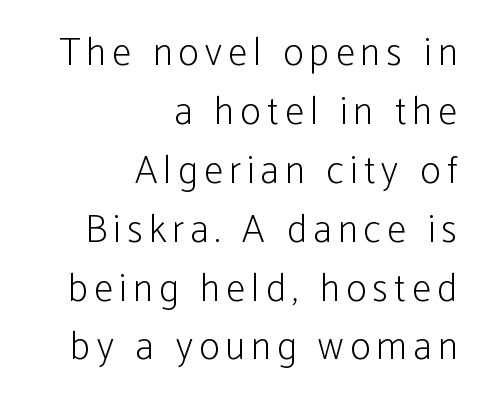
This rendering uses right alignment, leaving the left contour irregular. These lines are composed in type without serifs. Ascenders rise straight up at ninety degrees. Unmarked baselines from the first word to the last. These lines are rendered in a variable-pitch font. The characters are drawn with everyday or finer stroke widths.
